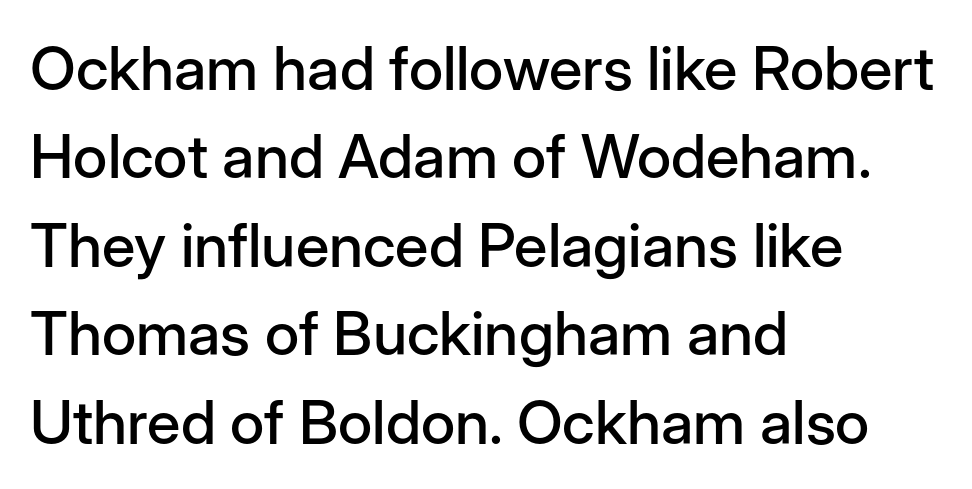
Q: Is the text italic (slanted)? A: No, it is upright.
Q: Is the typeface a serif or a sans-serif typeface? A: Sans-serif.
Q: Is the text underlined? A: No.
Q: How is the paragraph aligned? A: Left-aligned.
Q: Is the spacing between letters normal or unusually wide? A: Normal.
Q: Is the spacing between lines tight, normal or loose? A: Normal.
Q: Width (condensed, normal, or wide)? A: Normal.
Q: Stroke contrast? A: Low.
Q: x-height? A: Medium.
Q: Monospaced? A: No.
